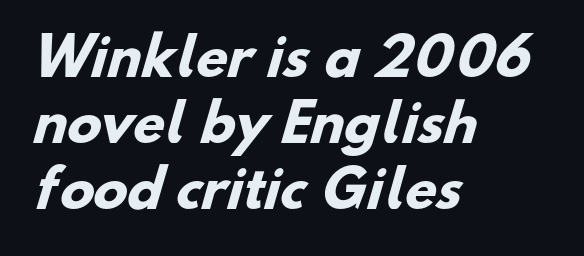
Letterform terminals end flat and unadorned throughout the passage. Heft: maximum for text — a bold. Glance below the letters and you will spot only blank space. Character widths vary here, with narrow letters taking less room than wide ones.
